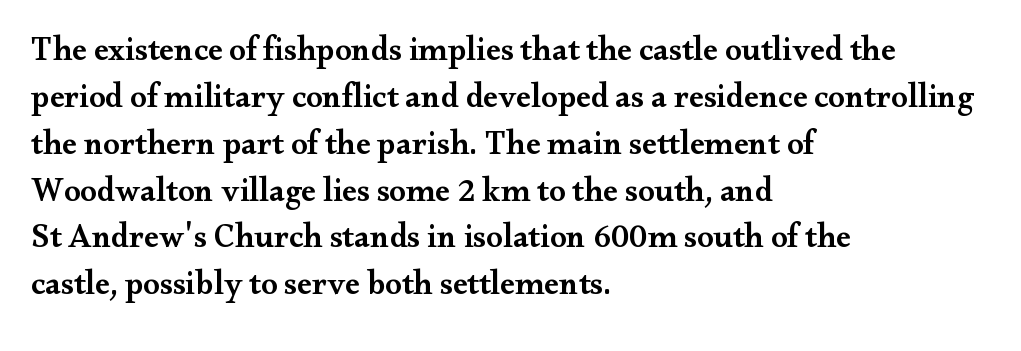
The image shows 33 px semibold, wide serif type, upright; set left-aligned, normal line spacing (1.42x), normal letter spacing, not underlined; medium stroke contrast and a small x-height.
